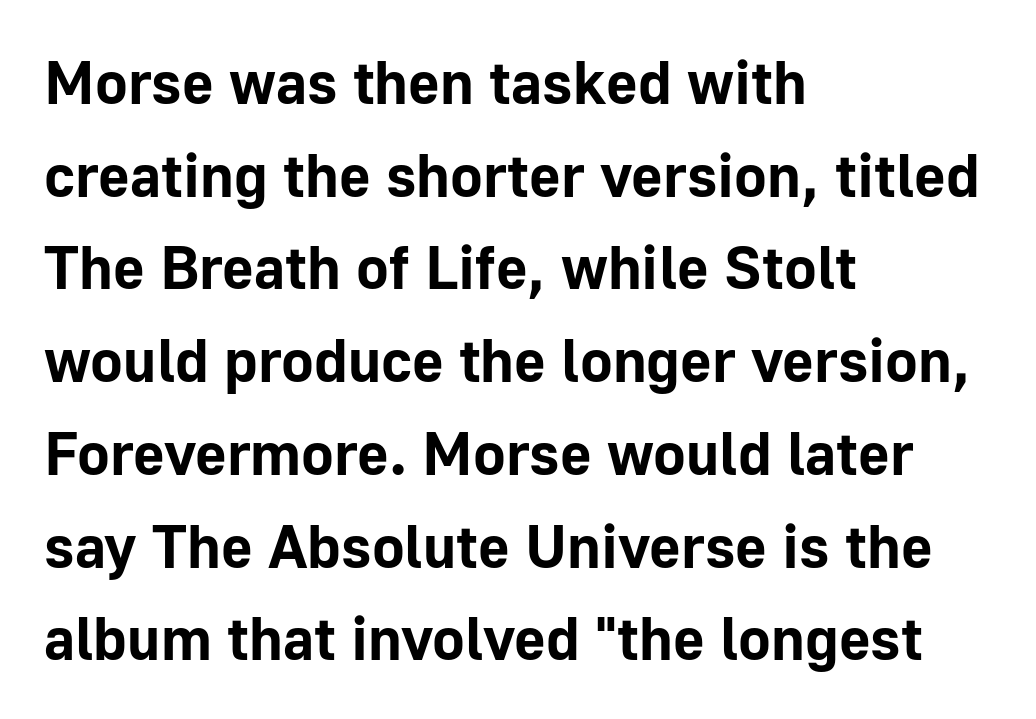
The passage shown is not underscored anywhere. The face used here is rendered with its standard letterfit. Do the characters align in a grid? No, the font is proportional. Leading matches the norm, producing a regular column. The passage shown is typeset with a sans-serif family.
